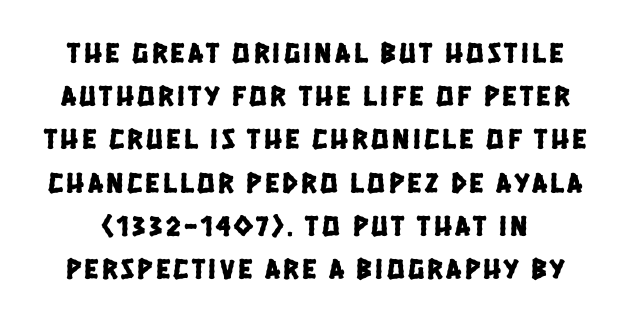
The baseline area is clear. Nothing sits at the stroke ends, so this counts as sans-serif. Evenly set lines give the paragraph a standard silhouette. This sample has the flowing, uneven cadence of proportional lettering.
